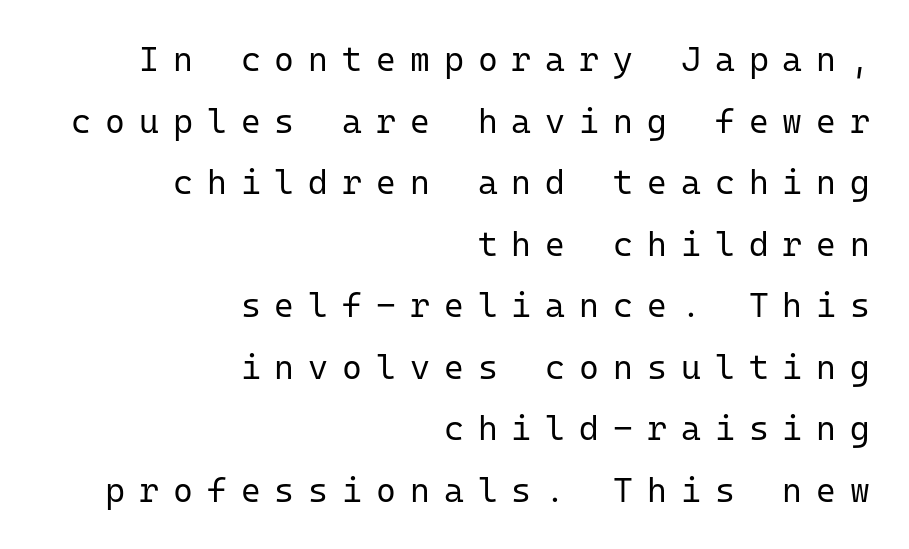
{"serif": "no", "italic": "no", "bold": "no", "weight": "regular", "width": "normal", "stroke_contrast": "low", "x_height": "medium", "monospaced": "yes", "underline": "no", "align": "right", "line_spacing_ratio": 1.81, "letter_spacing": "wide", "letter_spacing_em": 0.41, "glyph_px": 34}
